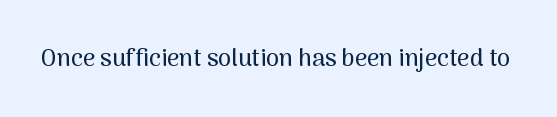
Q: Is the text italic (slanted)? A: No, it is upright.
Q: Is the text underlined? A: No.
Q: Is the spacing between letters normal or unusually wide? A: Normal.
